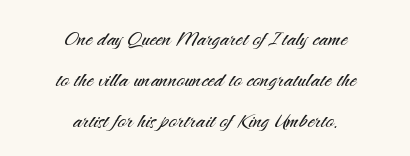
{"bold": "no", "underline": "no", "align": "center", "line_spacing": "normal", "line_spacing_ratio": 1.51, "letter_spacing": "normal", "letter_spacing_em": 0.0, "glyph_px": 27}
